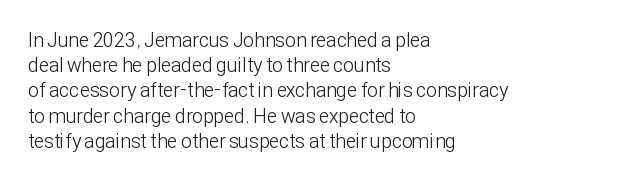
How would I describe the line gaps? Plain and ordinary. Stem width sits at or under what a default text font uses. Posture: straight, roman, zero tilt. Underlining? Definitely not there. How are the letters spaced? Ordinarily, with no added tracking. Alignment: flush left.
